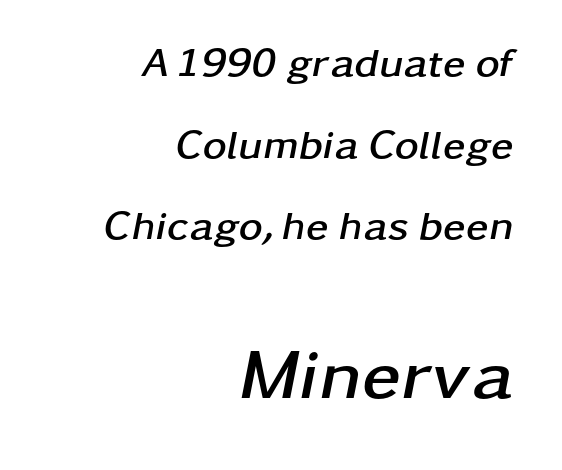
{"italic": "yes", "lean": "right", "slant_degrees": 11, "bold": "yes", "weight": "semibold", "width": "wide", "stroke_contrast": "low", "x_height": "medium", "monospaced": "no", "underline": "no", "align": "right", "line_spacing": "loose", "line_spacing_ratio": 1.99, "letter_spacing": "normal", "letter_spacing_em": 0.0, "larger_block": "second", "size_ratio": 1.73, "glyph_px": 71}
